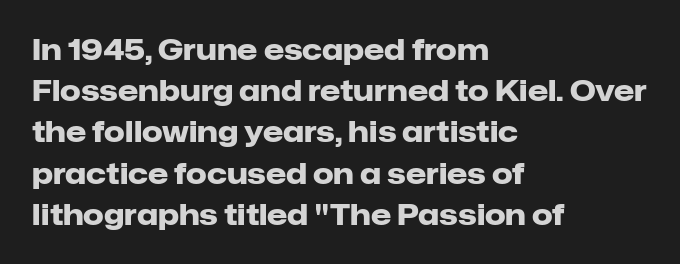
Q: Is the text bold? A: Yes.
Q: Is the text italic (slanted)? A: No, it is upright.
Q: Is the typeface a serif or a sans-serif typeface? A: Sans-serif.
Q: Is the text underlined? A: No.
Q: How is the paragraph aligned? A: Left-aligned.
Q: Is the spacing between letters normal or unusually wide? A: Normal.
Q: Is the spacing between lines tight, normal or loose? A: Normal.
Q: Width (condensed, normal, or wide)? A: Normal.
Q: Stroke contrast? A: Low.
Q: x-height? A: Medium.
Q: Monospaced? A: No.
